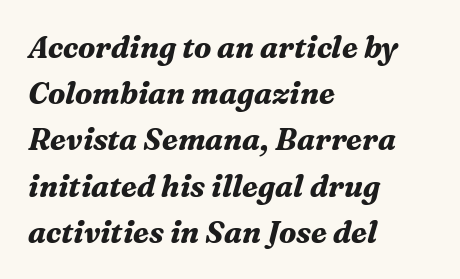
Every row of glyphs begins at an identical x-position on the left. Nobody drew a line under any word here. Looks like regular typesetting: each glyph gets only the width it needs. Honestly, the letter spacing is just normal — you wouldn't notice it. A full-strength bold gives these letters their thick strokes. Are there feet on the stems? There are — it's a serif.
